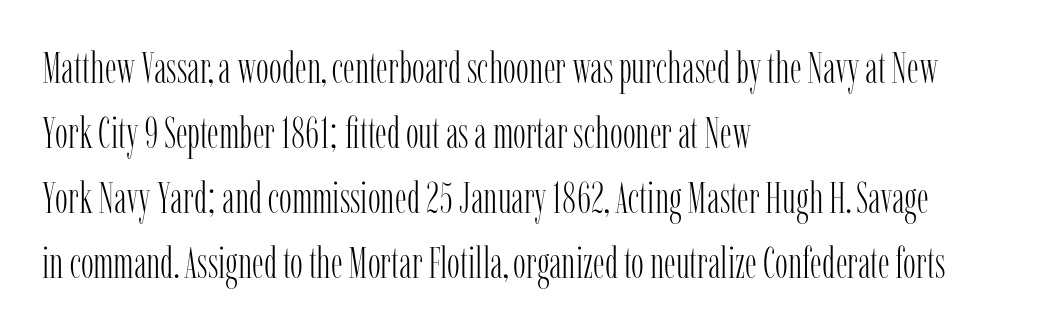
This rendering features lettering with no underline. Italic: no, the glyphs are upright roman. Every row of glyphs begins at an identical x-position on the left. Do the characters align in a grid? No, the font is proportional. This sample uses plain, unmodified letter spacing. The glyphs in this specimen are seriffed.
